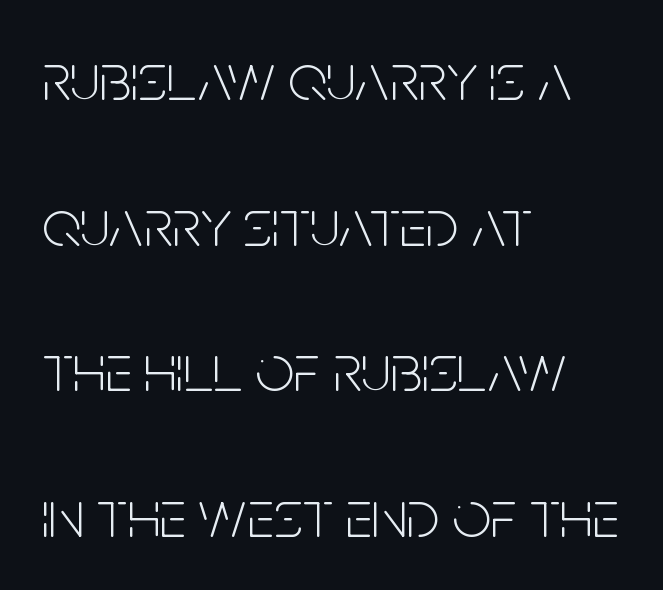
{"serif": "no", "italic": "no", "bold": "no", "weight": "light", "width": "condensed", "stroke_contrast": "low", "x_height": "large", "monospaced": "no", "underline": "no", "align": "left", "line_spacing": "loose", "line_spacing_ratio": 2.14, "letter_spacing": "normal", "letter_spacing_em": 0.0, "glyph_px": 68}
